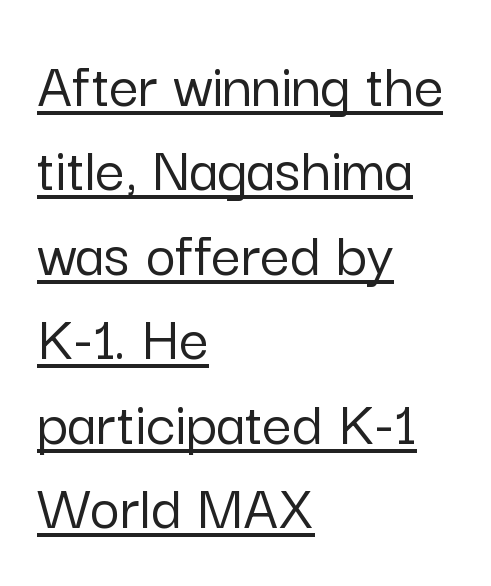
The image shows 65 px sans-serif type, upright; set left-aligned, normal line spacing (1.3x), normal letter spacing, underlined; low stroke contrast and a medium x-height.
